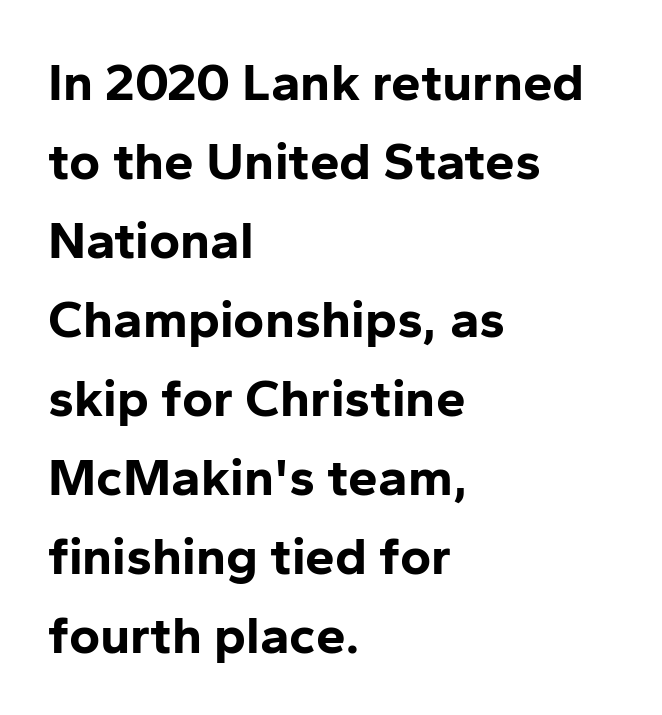
Q: Is the text bold? A: Yes.
Q: Is the text italic (slanted)? A: No, it is upright.
Q: Is the typeface a serif or a sans-serif typeface? A: Sans-serif.
Q: Is the text underlined? A: No.
Q: How is the paragraph aligned? A: Left-aligned.
Q: Is the spacing between letters normal or unusually wide? A: Normal.
Q: Is the spacing between lines tight, normal or loose? A: Normal.
Q: Width (condensed, normal, or wide)? A: Normal.
Q: Stroke contrast? A: Low.
Q: x-height? A: Medium.
Q: Monospaced? A: No.
